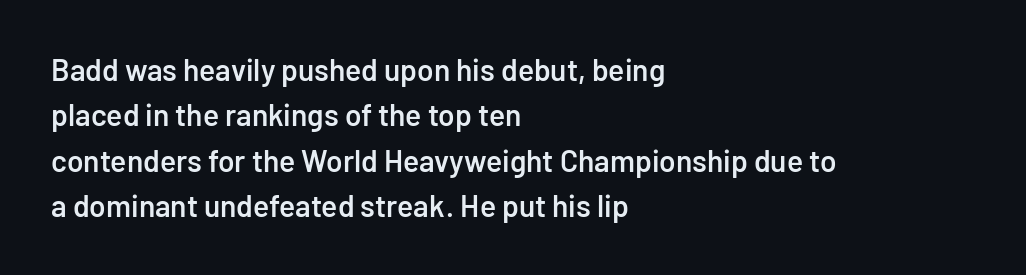
The passage is arranged the way most books set body copy — flush left. Check under the words: just untouched page. The letters stand upright; this is a roman face. How are the letters spaced? Ordinarily, with no added tracking.
